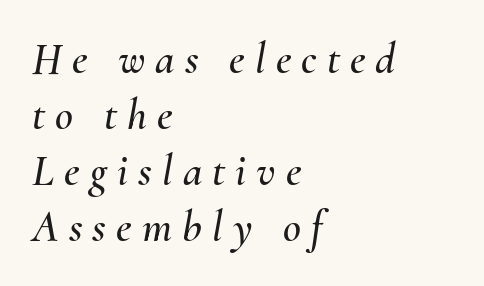
Q: Is the text italic (slanted)? A: Yes, it leans right by about 10 degrees.
Q: Is the text underlined? A: No.
Q: How is the paragraph aligned? A: Left-aligned.
Q: Is the spacing between letters normal or unusually wide? A: Unusually wide.
Q: Is the spacing between lines tight, normal or loose? A: Normal.
Q: Width (condensed, normal, or wide)? A: Normal.
Q: Stroke contrast? A: Medium.
Q: x-height? A: Small.
Q: Monospaced? A: No.
